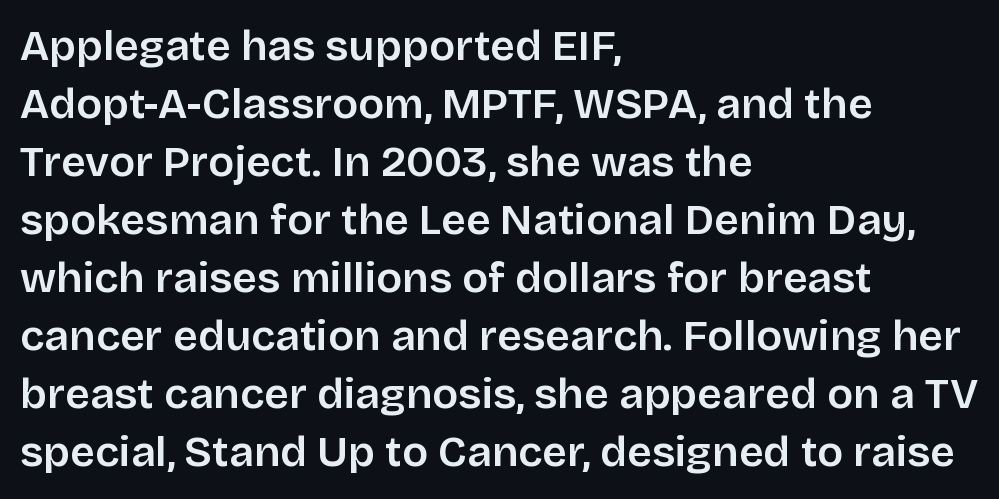
The characters display no serif detailing; their extremities are plain. Honestly, the row spacing looks completely unremarkable. The type is set solid horizontally, with unmodified tracking. A clean baseline with only descenders dipping below it.
